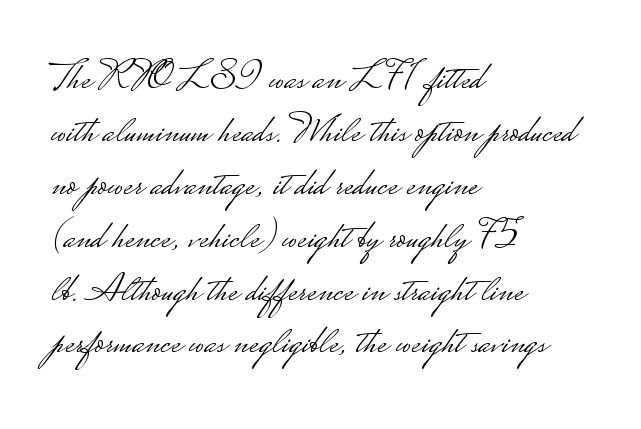
Q: Is the text bold? A: No.
Q: Is the text italic (slanted)? A: Yes.
Q: Is the typeface a serif or a sans-serif typeface? A: Sans-serif.
Q: Is the text underlined? A: No.
Q: How is the paragraph aligned? A: Left-aligned.
Q: Is the spacing between letters normal or unusually wide? A: Normal.
Q: Is the spacing between lines tight, normal or loose? A: Normal.
Q: Width (condensed, normal, or wide)? A: Wide.
Q: Stroke contrast? A: Low.
Q: Monospaced? A: No.
